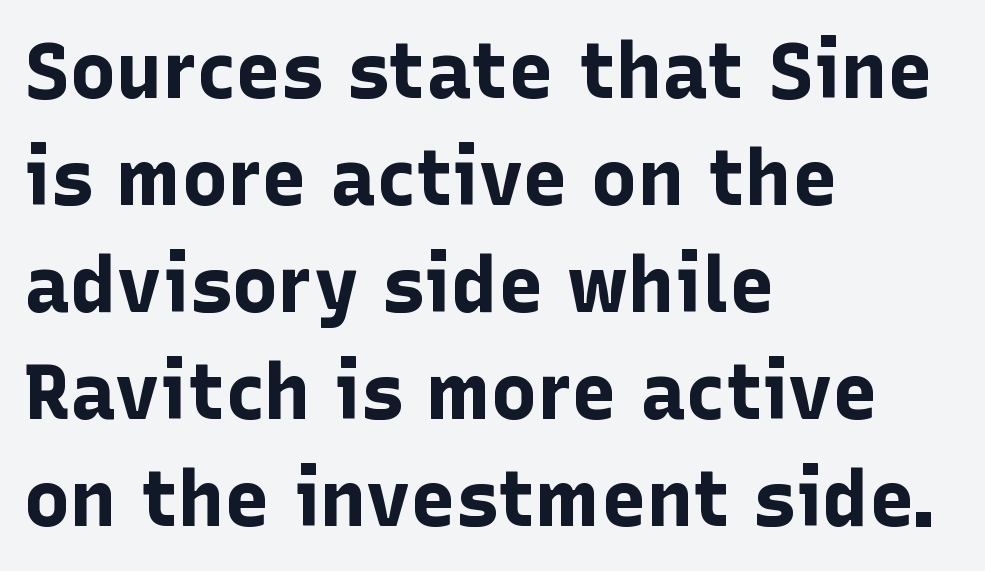
Q: Is the text bold? A: Yes.
Q: Is the text italic (slanted)? A: No, it is upright.
Q: Is the typeface a serif or a sans-serif typeface? A: Sans-serif.
Q: Is the text underlined? A: No.
Q: How is the paragraph aligned? A: Left-aligned.
Q: Is the spacing between letters normal or unusually wide? A: Normal.
Q: Is the spacing between lines tight, normal or loose? A: Normal.
Q: Width (condensed, normal, or wide)? A: Normal.
Q: Stroke contrast? A: Low.
Q: x-height? A: Medium.
Q: Monospaced? A: No.
